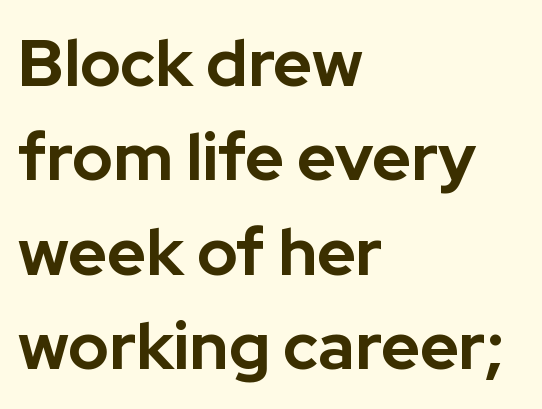
{"serif": "no", "italic": "no", "bold": "yes", "weight": "bold", "width": "normal", "stroke_contrast": "low", "x_height": "medium", "monospaced": "no", "underline": "no", "align": "left", "line_spacing": "normal", "line_spacing_ratio": 1.43, "letter_spacing": "normal", "letter_spacing_em": 0.0, "glyph_px": 66}
